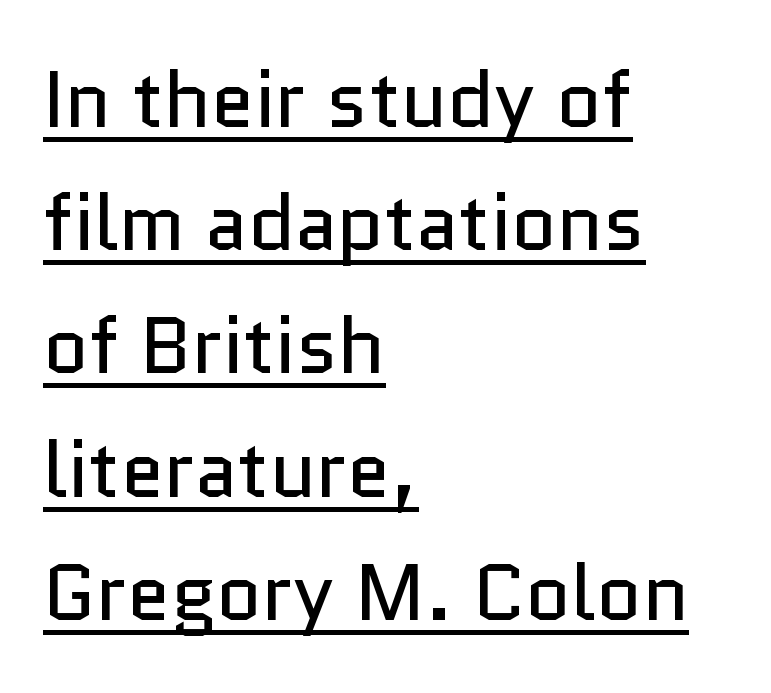
Q: Is the text bold? A: No.
Q: Is the text italic (slanted)? A: No, it is upright.
Q: Is the typeface a serif or a sans-serif typeface? A: Sans-serif.
Q: Is the text underlined? A: Yes.
Q: How is the paragraph aligned? A: Left-aligned.
Q: Is the spacing between letters normal or unusually wide? A: Normal.
Q: Is the spacing between lines tight, normal or loose? A: Normal.
Q: Width (condensed, normal, or wide)? A: Normal.
Q: Stroke contrast? A: Low.
Q: x-height? A: Medium.
Q: Monospaced? A: No.
